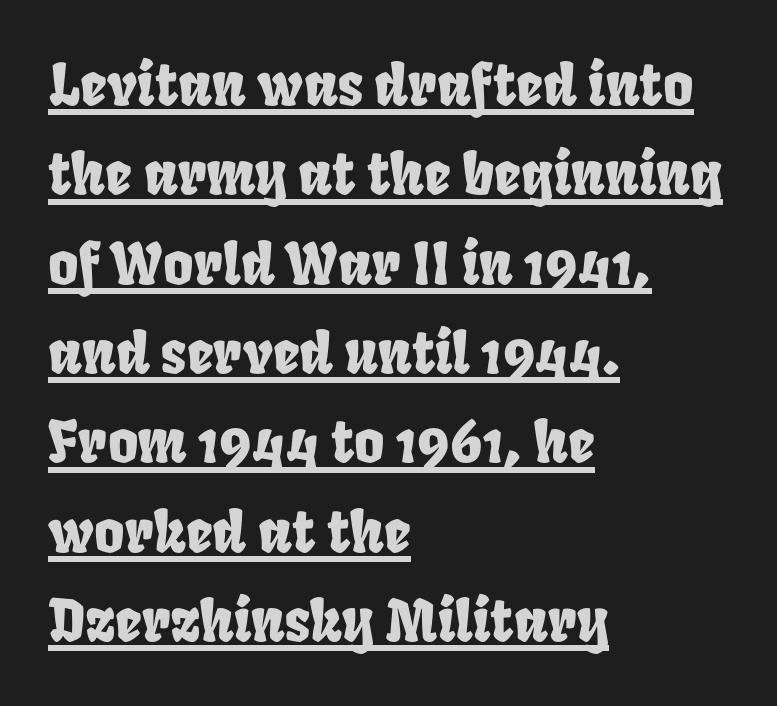
Note the varied advance widths — an 'i' is clearly narrower than an 'm'. Students, note that the glyphs here touch the page at normal intervals. The face used here appears with an underline applied. A classic flush-left, rag-right setting is used for this passage. Interline gaps are of average width in this sample.
